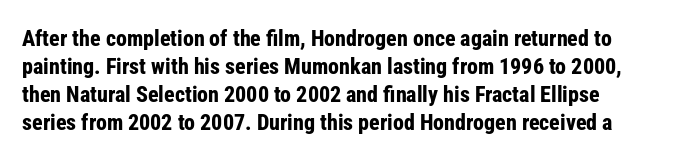
Q: Is the text bold? A: Yes.
Q: Is the text italic (slanted)? A: No, it is upright.
Q: Is the text underlined? A: No.
Q: Is the spacing between letters normal or unusually wide? A: Normal.
Q: Is the spacing between lines tight, normal or loose? A: Normal.
